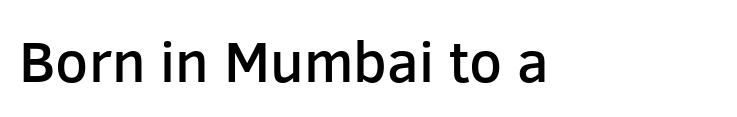
{"serif": "no", "italic": "no", "bold": "semi", "weight": "semibold", "width": "normal", "stroke_contrast": "low", "x_height": "medium", "monospaced": "no", "underline": "no", "letter_spacing": "normal", "letter_spacing_em": 0.0, "glyph_px": 58}
